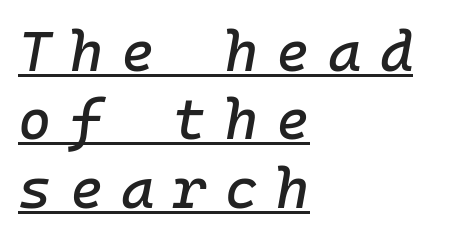
Q: Is the text italic (slanted)? A: Yes, it leans right by about 10 degrees.
Q: Is the text underlined? A: Yes.
Q: How is the paragraph aligned? A: Left-aligned.
Q: Is the spacing between letters normal or unusually wide? A: Unusually wide.
Q: Width (condensed, normal, or wide)? A: Normal.
Q: Stroke contrast? A: Low.
Q: x-height? A: Medium.
Q: Monospaced? A: Yes.
